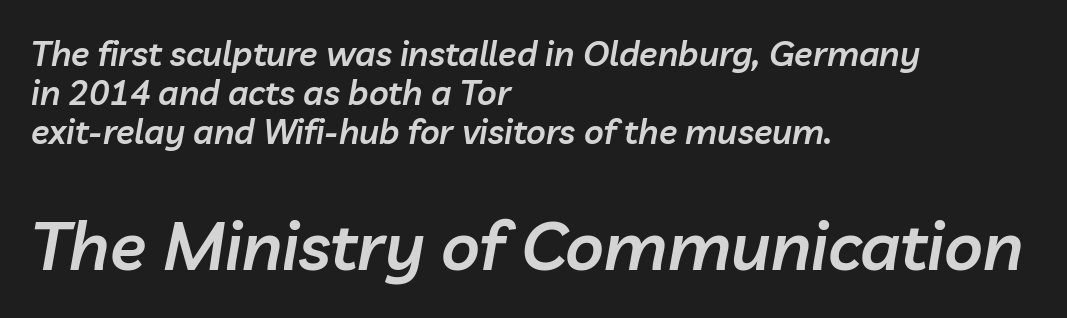
The image shows 67 px semibold type, italic (leaning right); set left-aligned, tight line spacing (1.15x), normal letter spacing, not underlined; the second (bottom) block is 1.97x larger; low stroke contrast and a medium x-height.
